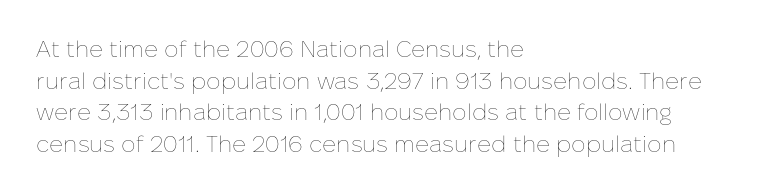
The image shows 23 px text type, upright; set left-aligned, normal line spacing (1.37x), normal letter spacing, not underlined.
